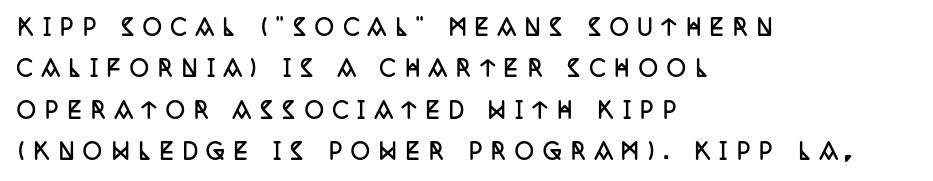
Q: Is the text bold? A: Yes.
Q: Is the text italic (slanted)? A: No, it is upright.
Q: Is the text underlined? A: No.
Q: How is the paragraph aligned? A: Left-aligned.
Q: Is the spacing between letters normal or unusually wide? A: Unusually wide.
Q: Is the spacing between lines tight, normal or loose? A: Loose.
